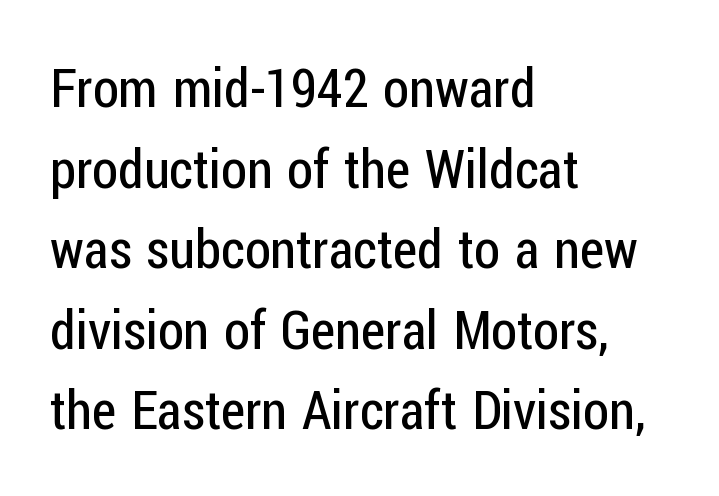
The letters stand straight up with perfectly vertical stems. Between one letter and the next there's only the usual sliver of space. Summary of weight: not heavy and not bold. The designer left line spacing at the default. No word sits above an underline.
